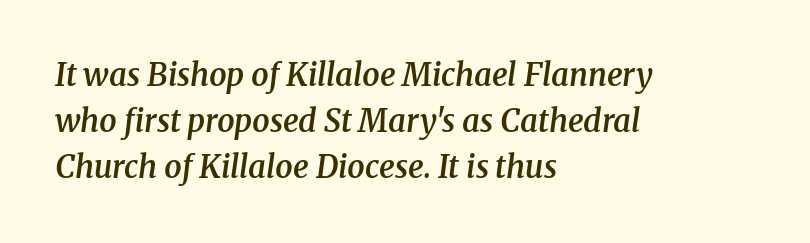
I'd call this a serif setting — the letters wear small feet. Proportional: the letters do not fall into vertical columns. Rule under the text: the space is simply empty. You can tell it's italic because the verticals aren't actually vertical. Is there much room between lines? A standard amount, neither cramped nor airy. The strokes are fattened partway — semibold, not bold.
